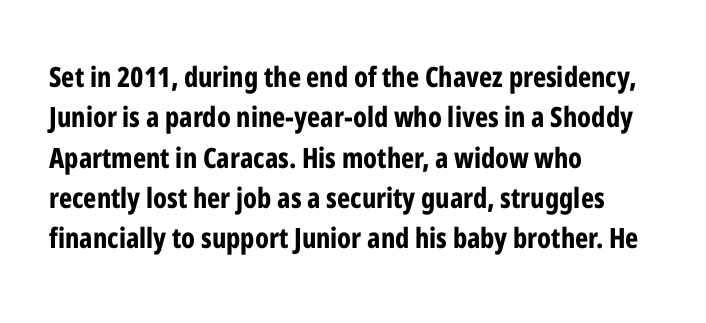
{"serif": "no", "italic": "no", "bold": "yes", "weight": "bold", "width": "condensed", "stroke_contrast": "low", "x_height": "medium", "monospaced": "no", "underline": "no", "align": "left", "line_spacing": "normal", "line_spacing_ratio": 1.44, "letter_spacing": "normal", "letter_spacing_em": 0.0, "glyph_px": 28}
